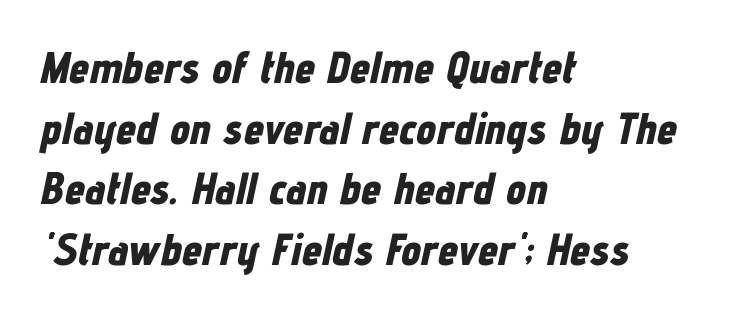
Q: Is the text bold? A: Yes.
Q: Is the text italic (slanted)? A: Yes, it leans right by about 12 degrees.
Q: Is the text underlined? A: No.
Q: How is the paragraph aligned? A: Left-aligned.
Q: Is the spacing between letters normal or unusually wide? A: Normal.
Q: Is the spacing between lines tight, normal or loose? A: Normal.
Q: Width (condensed, normal, or wide)? A: Condensed.
Q: Stroke contrast? A: Low.
Q: x-height? A: Medium.
Q: Monospaced? A: No.
